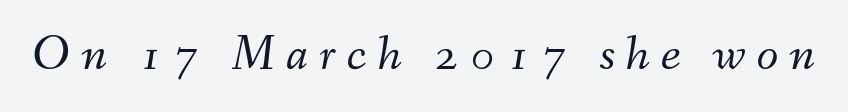
{"italic": "yes", "lean": "right", "slant_degrees": 9, "bold": "no", "weight": "light", "width": "normal", "stroke_contrast": "medium", "x_height": "small", "monospaced": "no", "underline": "no", "letter_spacing": "wide", "letter_spacing_em": 0.22, "glyph_px": 50}
